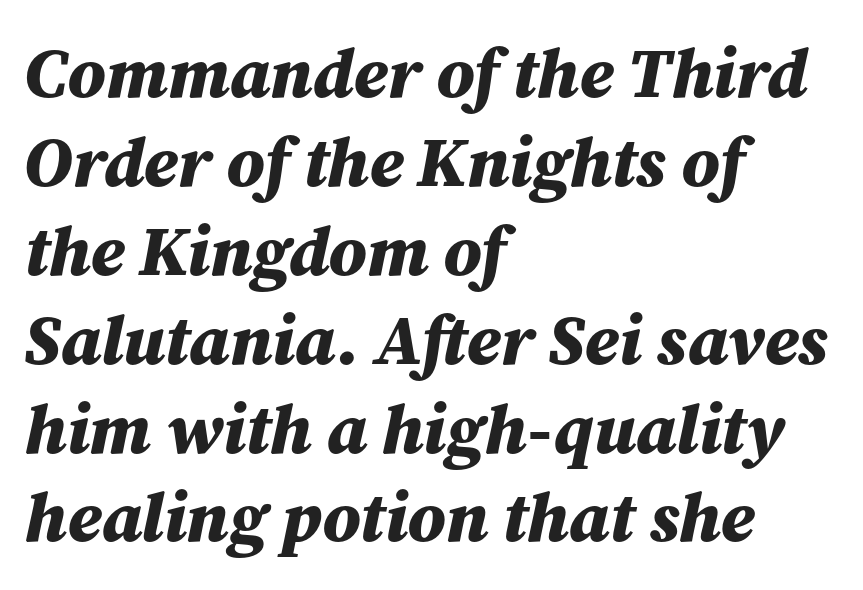
{"italic": "yes", "lean": "right", "slant_degrees": 12, "bold": "yes", "weight": "bold", "width": "normal", "stroke_contrast": "medium", "x_height": "medium", "monospaced": "no", "underline": "no", "align": "left", "line_spacing": "normal", "line_spacing_ratio": 1.27, "letter_spacing": "normal", "letter_spacing_em": 0.0, "glyph_px": 70}
